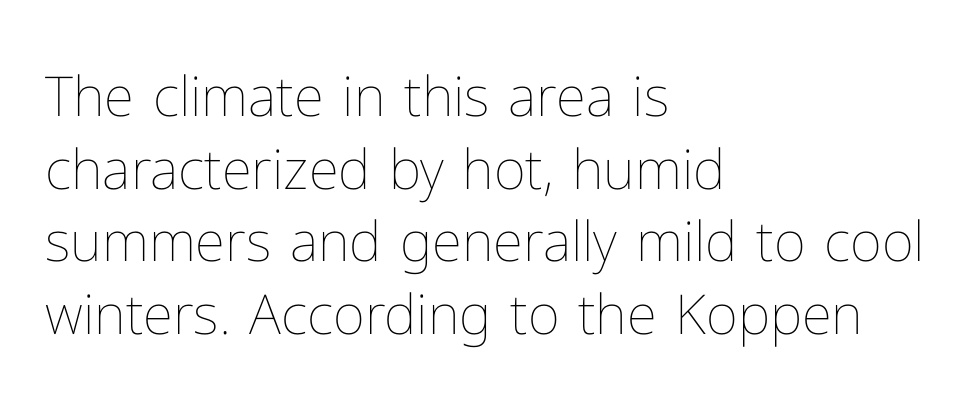
Varying glyph widths throughout — classic text-font behaviour. You could call the tracking neutral — neither tight nor loose. Lines of text with bare space underneath. The rag falls on the right side of this text block.
